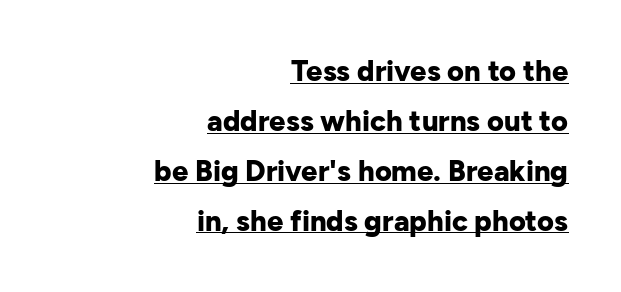
{"serif": "no", "italic": "no", "bold": "yes", "weight": "bold", "width": "normal", "stroke_contrast": "low", "x_height": "medium", "monospaced": "no", "underline": "yes", "align": "right", "line_spacing_ratio": 1.72, "letter_spacing": "normal", "letter_spacing_em": 0.0, "glyph_px": 29}
